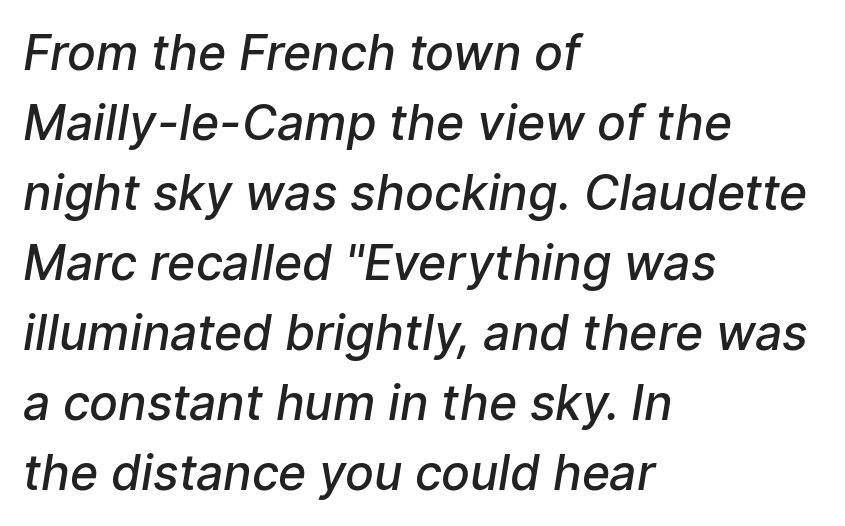
{"serif": "no", "bold": "semi", "weight": "semibold", "width": "normal", "stroke_contrast": "low", "x_height": "medium", "monospaced": "no", "underline": "no", "align": "left", "line_spacing": "normal", "line_spacing_ratio": 1.46, "letter_spacing": "normal", "letter_spacing_em": 0.0, "glyph_px": 48}
